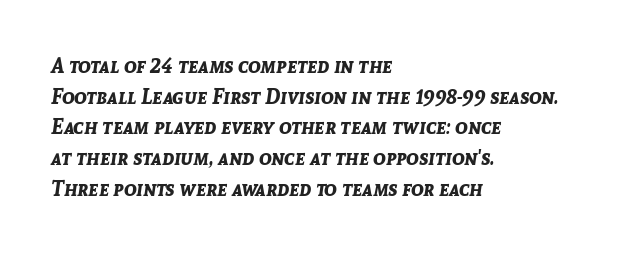
{"italic": "yes", "lean": "right", "slant_degrees": 8, "bold": "yes", "underline": "no", "align": "left", "line_spacing": "normal", "line_spacing_ratio": 1.46, "letter_spacing": "normal", "letter_spacing_em": 0.0, "glyph_px": 21}
